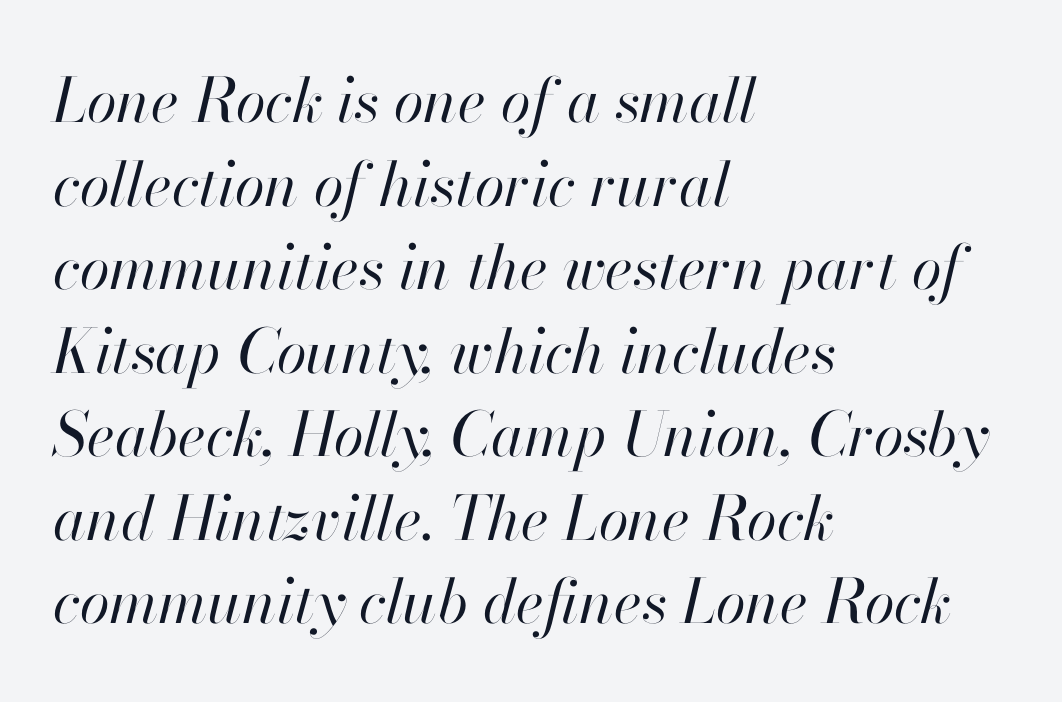
The image shows 61 px regular-weight type, italic (leaning right); set left-aligned, normal line spacing (1.37x), normal letter spacing, not underlined; high stroke contrast and a small x-height.
